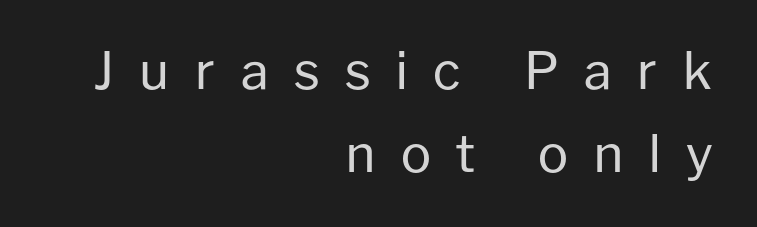
Q: Is the text bold? A: No.
Q: Is the text italic (slanted)? A: No, it is upright.
Q: Is the typeface a serif or a sans-serif typeface? A: Sans-serif.
Q: Is the text underlined? A: No.
Q: How is the paragraph aligned? A: Right-aligned.
Q: Is the spacing between letters normal or unusually wide? A: Unusually wide.
Q: Is the spacing between lines tight, normal or loose? A: Normal.
Q: Width (condensed, normal, or wide)? A: Normal.
Q: Stroke contrast? A: Low.
Q: x-height? A: Medium.
Q: Monospaced? A: No.
